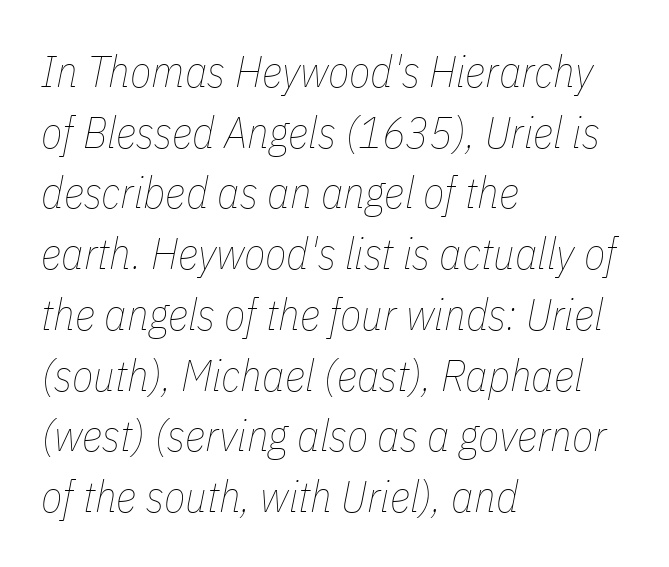
The image shows 44 px thin, condensed type, italic (leaning right); set left-aligned, normal line spacing (1.38x), normal letter spacing, not underlined; low stroke contrast and a medium x-height.
